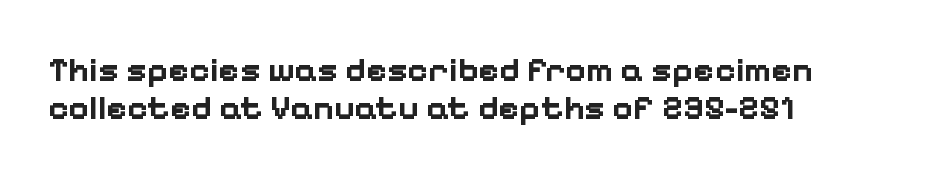
Q: Is the text bold? A: Yes.
Q: Is the text italic (slanted)? A: No, it is upright.
Q: Is the typeface a serif or a sans-serif typeface? A: Sans-serif.
Q: Is the text underlined? A: No.
Q: How is the paragraph aligned? A: Left-aligned.
Q: Is the spacing between letters normal or unusually wide? A: Normal.
Q: Is the spacing between lines tight, normal or loose? A: Tight.
Q: Width (condensed, normal, or wide)? A: Normal.
Q: Stroke contrast? A: Low.
Q: x-height? A: Medium.
Q: Monospaced? A: No.
